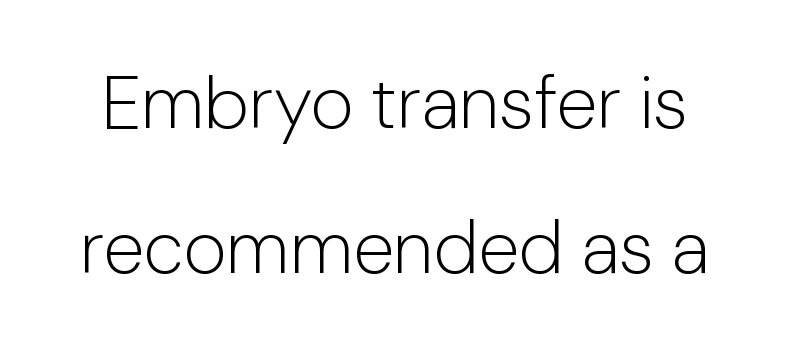
{"serif": "no", "italic": "no", "bold": "no", "weight": "light", "width": "normal", "stroke_contrast": "low", "x_height": "medium", "monospaced": "no", "underline": "no", "line_spacing": "loose", "line_spacing_ratio": 1.96, "letter_spacing": "normal", "letter_spacing_em": 0.0, "glyph_px": 74}
